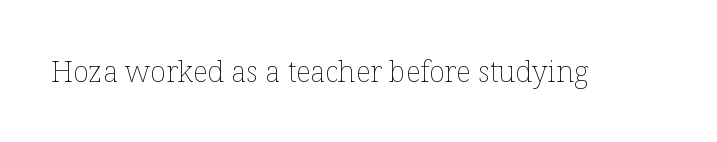
{"italic": "no", "bold": "no", "weight": "thin", "width": "normal", "stroke_contrast": "low", "x_height": "medium", "monospaced": "no", "underline": "no", "letter_spacing": "normal", "letter_spacing_em": 0.0, "glyph_px": 29}
